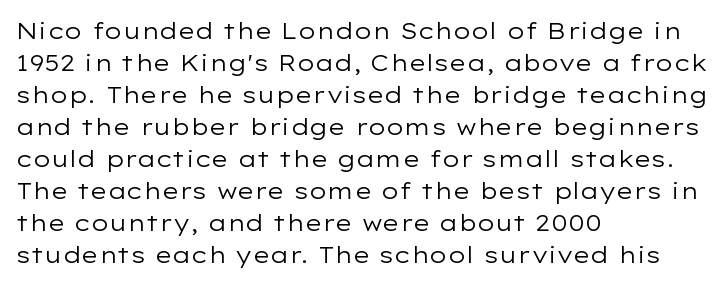
Q: Is the text bold? A: No.
Q: Is the text italic (slanted)? A: No, it is upright.
Q: Is the text underlined? A: No.
Q: How is the paragraph aligned? A: Left-aligned.
Q: Is the spacing between letters normal or unusually wide? A: Normal.
Q: Is the spacing between lines tight, normal or loose? A: Normal.
